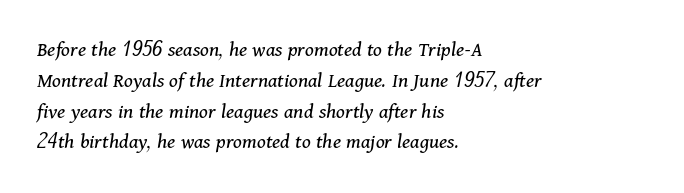
Compared with a centered layout, this one pins lines to the left instead. Stem width sits at or under what a default text font uses. Observe the ordinary spacing: letters are neighbours, not strangers. Horizontal bands of white between lines are of average thickness.
